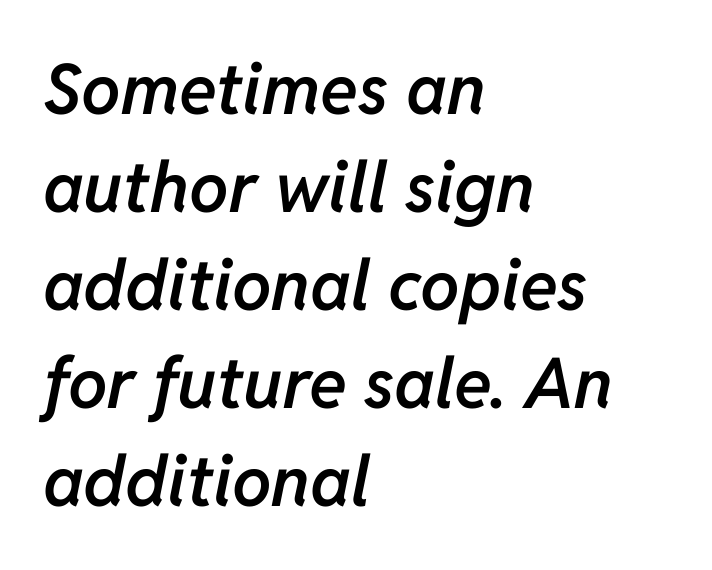
Nothing unusual about the tracking: characters are spaced as the font intends. Varying glyph widths throughout — classic text-font behaviour. The words here are not underlined. This rendering uses left alignment, leaving the right contour irregular. Leading matches the norm, producing a regular column. This is moderately heavy type, rendered in semibold.
